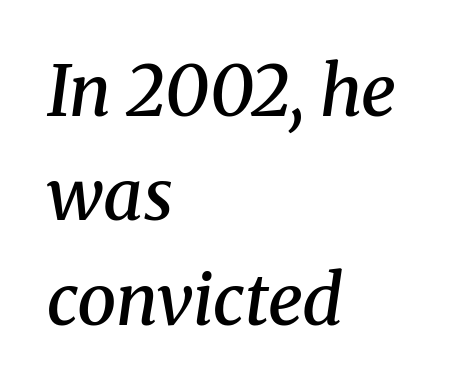
{"serif": "yes", "italic": "yes", "lean": "right", "slant_degrees": 8, "bold": "semi", "weight": "semibold", "width": "normal", "stroke_contrast": "medium", "x_height": "medium", "monospaced": "no", "underline": "no", "align": "left", "line_spacing": "normal", "line_spacing_ratio": 1.49, "letter_spacing": "normal", "letter_spacing_em": 0.0, "glyph_px": 70}
